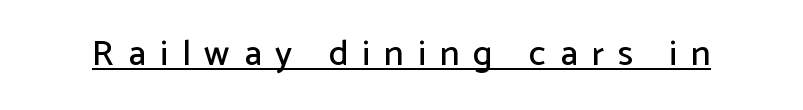
{"serif": "no", "italic": "no", "width": "normal", "stroke_contrast": "low", "x_height": "medium", "monospaced": "no", "underline": "yes", "letter_spacing": "wide", "letter_spacing_em": 0.39, "glyph_px": 36}
